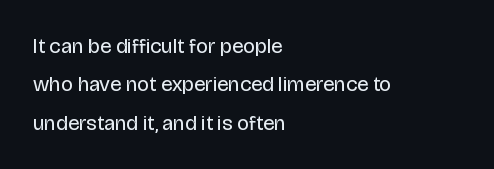
Q: Is the text bold? A: No.
Q: Is the text italic (slanted)? A: No, it is upright.
Q: Is the text underlined? A: No.
Q: How is the paragraph aligned? A: Left-aligned.
Q: Is the spacing between letters normal or unusually wide? A: Normal.
